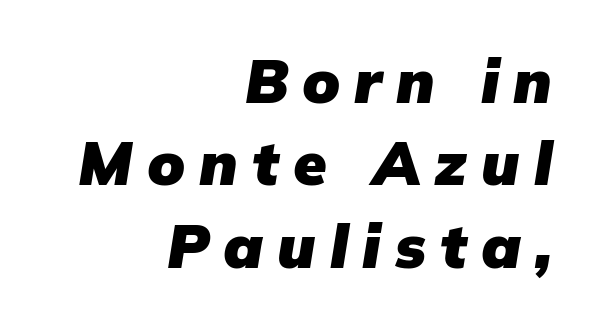
Thick stems and heavy bowls — unmistakably bold. The gaps between neighbouring characters are conspicuously large. A typesetter would call this proportional, since set widths differ per character. Descenders are the only things crossing below the line.
